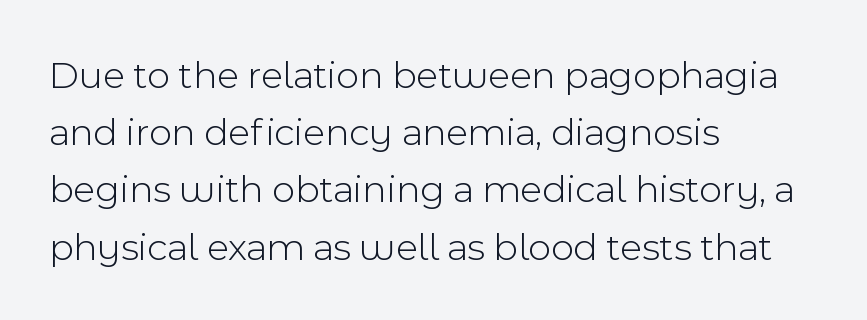
{"serif": "no", "italic": "no", "bold": "no", "weight": "light", "width": "normal", "x_height": "medium", "monospaced": "no", "underline": "no", "align": "left", "line_spacing": "normal", "line_spacing_ratio": 1.43, "letter_spacing": "normal", "letter_spacing_em": 0.0, "glyph_px": 40}
